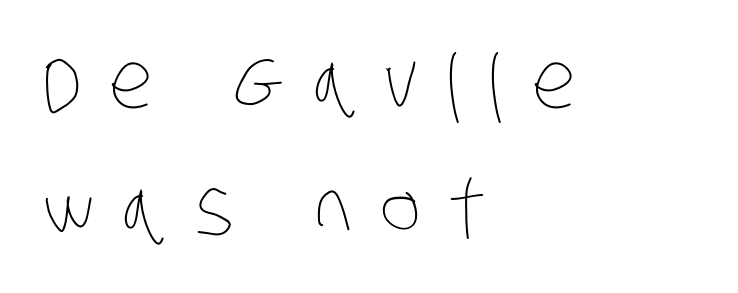
{"bold": "no", "weight": "thin", "width": "condensed", "stroke_contrast": "low", "x_height": "large", "monospaced": "no", "underline": "no", "align": "left", "line_spacing": "normal", "line_spacing_ratio": 1.63, "letter_spacing": "wide", "letter_spacing_em": 0.36, "glyph_px": 78}
